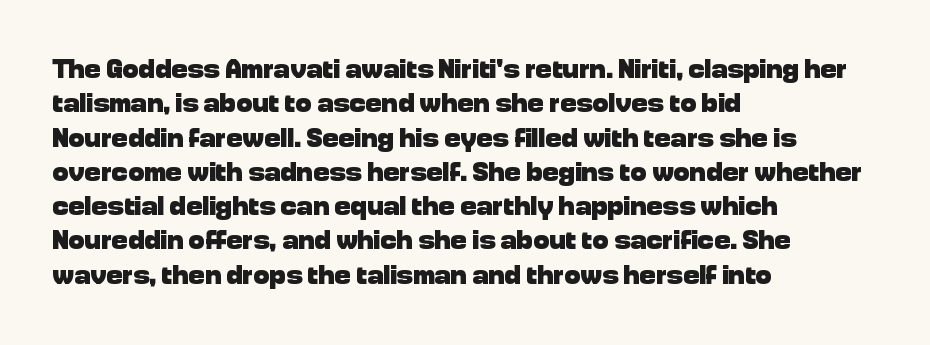
{"italic": "no", "bold": "yes", "underline": "no", "align": "left", "line_spacing": "normal", "line_spacing_ratio": 1.27, "letter_spacing": "normal", "letter_spacing_em": 0.0, "glyph_px": 27}
